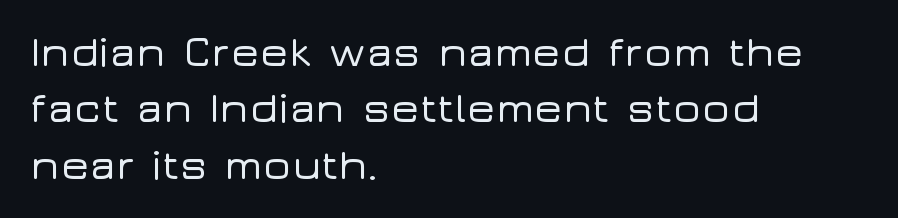
The type family on display is of the sans-serif kind. The passage shown stacks its lines at a standard gap. No extra tracking has been applied to these lines. Has an underline been added? It has not. Every row of glyphs begins at an identical x-position on the left.
